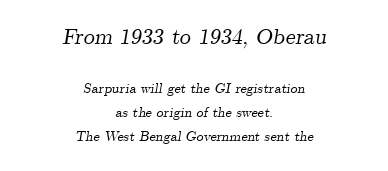
Q: Is the text italic (slanted)? A: Yes, it leans right by about 9 degrees.
Q: Is the text underlined? A: No.
Q: How is the paragraph aligned? A: Centered.
Q: Is the spacing between letters normal or unusually wide? A: Normal.
Q: Which block of text is set in a larger size, the first (top) or the second (bottom)? A: The first (top) one.
